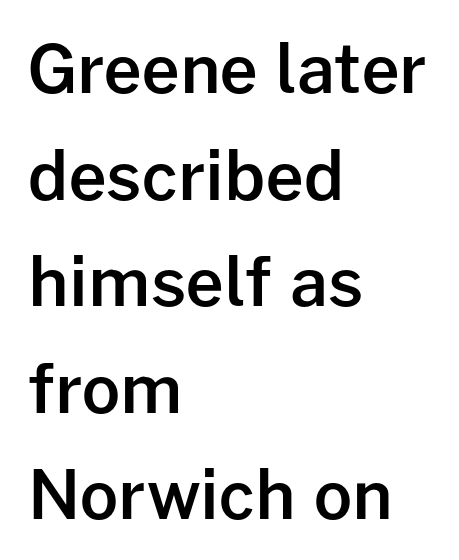
The image shows 67 px semibold sans-serif type, upright; set left-aligned, normal line spacing (1.59x), normal letter spacing, not underlined; low stroke contrast and a medium x-height.
